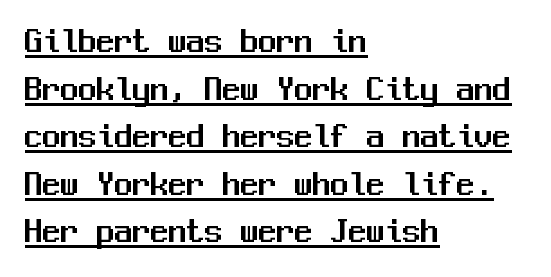
The image shows 36 px sans-serif type, upright, monospaced; set left-aligned, normal line spacing (1.32x), normal letter spacing, underlined; medium stroke contrast and a medium x-height.
